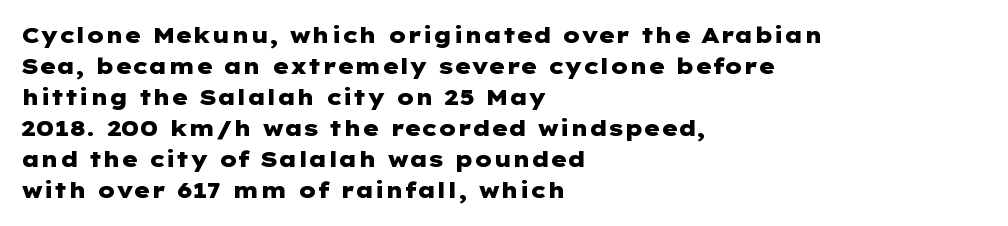
{"italic": "no", "bold": "yes", "underline": "no", "align": "left", "line_spacing": "normal", "line_spacing_ratio": 1.41, "letter_spacing": "normal", "letter_spacing_em": 0.0, "glyph_px": 22}
